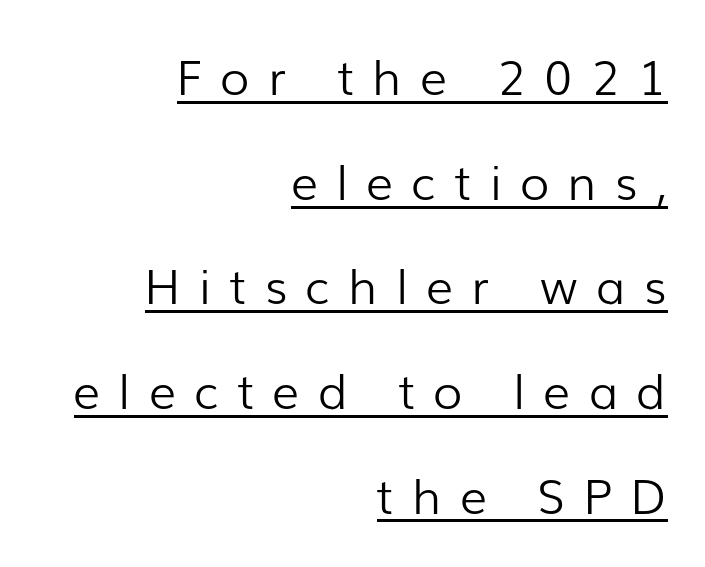
{"serif": "no", "italic": "no", "bold": "no", "weight": "light", "width": "normal", "stroke_contrast": "low", "x_height": "medium", "monospaced": "no", "underline": "yes", "align": "right", "line_spacing": "loose", "line_spacing_ratio": 2.18, "letter_spacing": "wide", "letter_spacing_em": 0.38, "glyph_px": 48}
